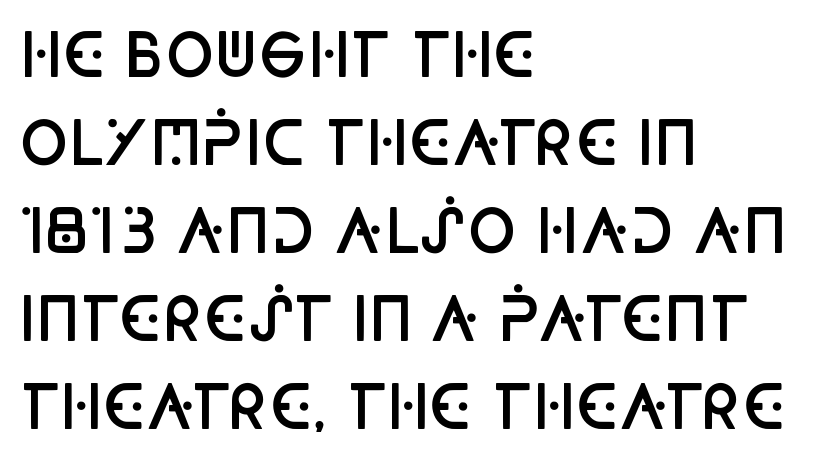
The image shows 59 px semibold, condensed sans-serif type, upright; set left-aligned, normal line spacing (1.49x), normal letter spacing, not underlined; low stroke contrast and a large x-height.
